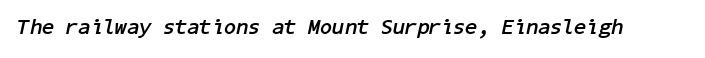
Its strokes are broad and dark, the hallmark of bold type. Standard letterfit; no display-style spreading of the glyphs. You can tell it's italic because the verticals aren't actually vertical. Rule under the text: the space is simply empty.
